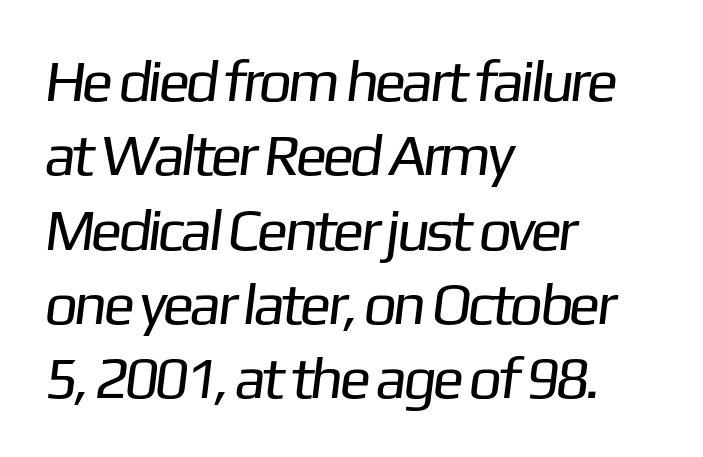
Here the designer chose a conventional face with non-uniform glyph widths. Regarding leading, the lines here are spaced in the standard way. Does the type have serifs? No, each stem ends abruptly. Letters rest on an invisible, unmarked baseline. One-word summary of the alignment: left. Short note: letters normally spaced.
